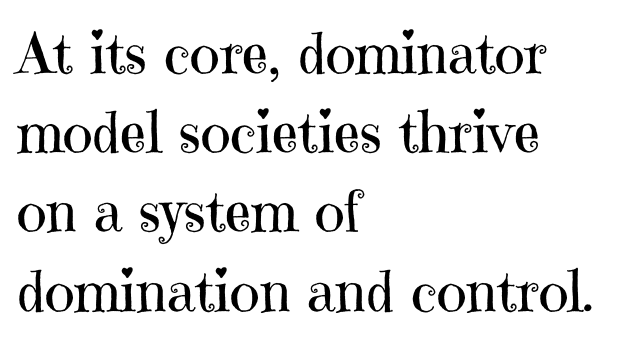
Q: Is the text bold? A: No.
Q: Is the text italic (slanted)? A: No, it is upright.
Q: Is the typeface a serif or a sans-serif typeface? A: Serif.
Q: Is the text underlined? A: No.
Q: How is the paragraph aligned? A: Left-aligned.
Q: Is the spacing between letters normal or unusually wide? A: Normal.
Q: Is the spacing between lines tight, normal or loose? A: Normal.
Q: Width (condensed, normal, or wide)? A: Normal.
Q: Stroke contrast? A: High.
Q: x-height? A: Medium.
Q: Monospaced? A: No.
